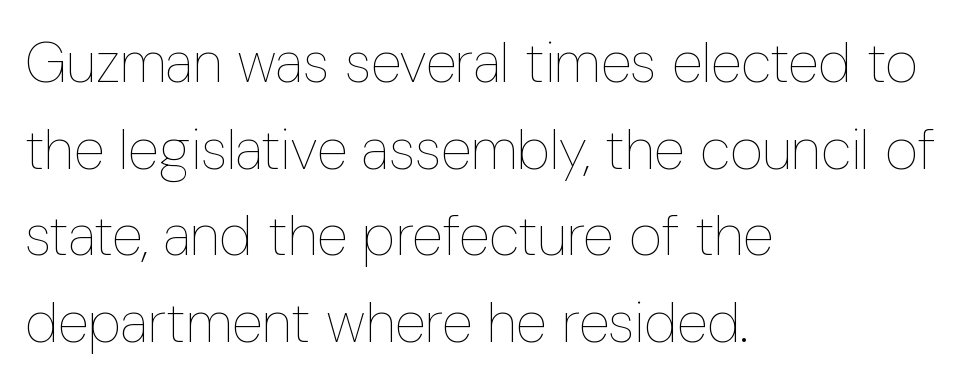
Q: Is the text bold? A: No.
Q: Is the text italic (slanted)? A: No, it is upright.
Q: Is the text underlined? A: No.
Q: How is the paragraph aligned? A: Left-aligned.
Q: Is the spacing between letters normal or unusually wide? A: Normal.
Q: Is the spacing between lines tight, normal or loose? A: Normal.
Q: Width (condensed, normal, or wide)? A: Condensed.
Q: Stroke contrast? A: Low.
Q: x-height? A: Medium.
Q: Monospaced? A: No.
